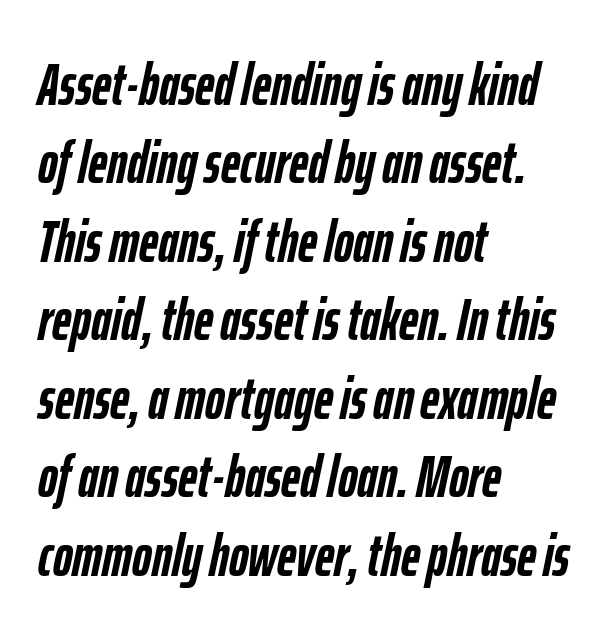
Looking at the ascenders, they clearly lean. Clear beneath every line of the passage. Looks like regular typesetting: each glyph gets only the width it needs. Left-aligned paragraph, ragged on the right. Letter spacing: default.
